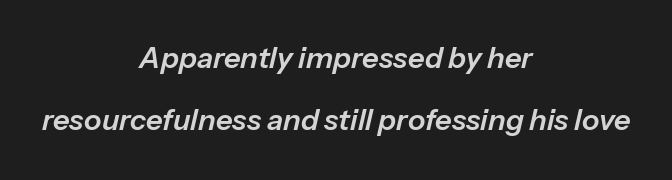
Q: Is the text italic (slanted)? A: Yes, it leans right by about 13 degrees.
Q: Is the text underlined? A: No.
Q: How is the paragraph aligned? A: Centered.
Q: Is the spacing between letters normal or unusually wide? A: Normal.
Q: Is the spacing between lines tight, normal or loose? A: Loose.
Q: Width (condensed, normal, or wide)? A: Normal.
Q: Stroke contrast? A: Low.
Q: x-height? A: Medium.
Q: Monospaced? A: No.
